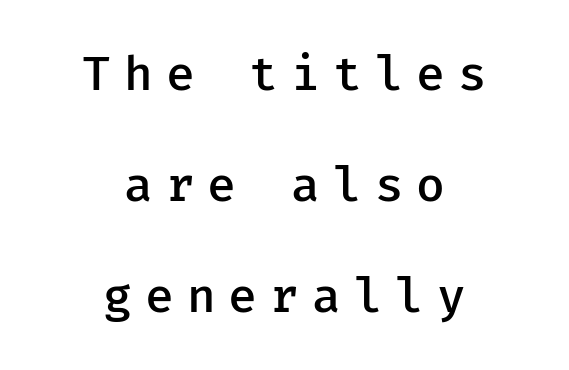
The passage is arranged like a title page — every line centered. These lines carry some extra weight — a demibold, not a full bold. The gap between lines stays unmarked. Quick note: not italic, upright.
